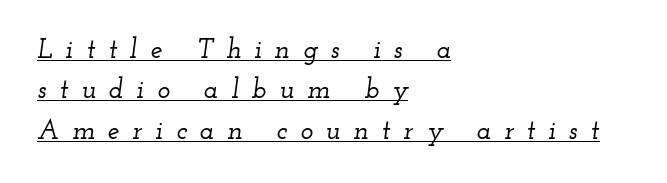
Q: Is the text italic (slanted)? A: Yes, it leans right by about 12 degrees.
Q: Is the text underlined? A: Yes.
Q: How is the paragraph aligned? A: Left-aligned.
Q: Is the spacing between letters normal or unusually wide? A: Unusually wide.
Q: Is the spacing between lines tight, normal or loose? A: Normal.
